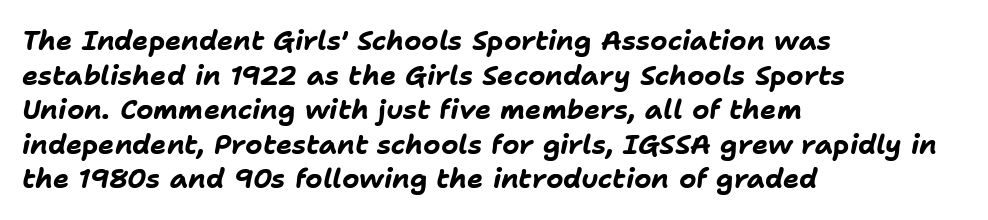
{"italic": "yes", "lean": "right", "slant_degrees": 11, "bold": "yes", "underline": "no", "align": "left", "line_spacing": "normal", "line_spacing_ratio": 1.28, "letter_spacing": "normal", "letter_spacing_em": 0.0, "glyph_px": 27}
